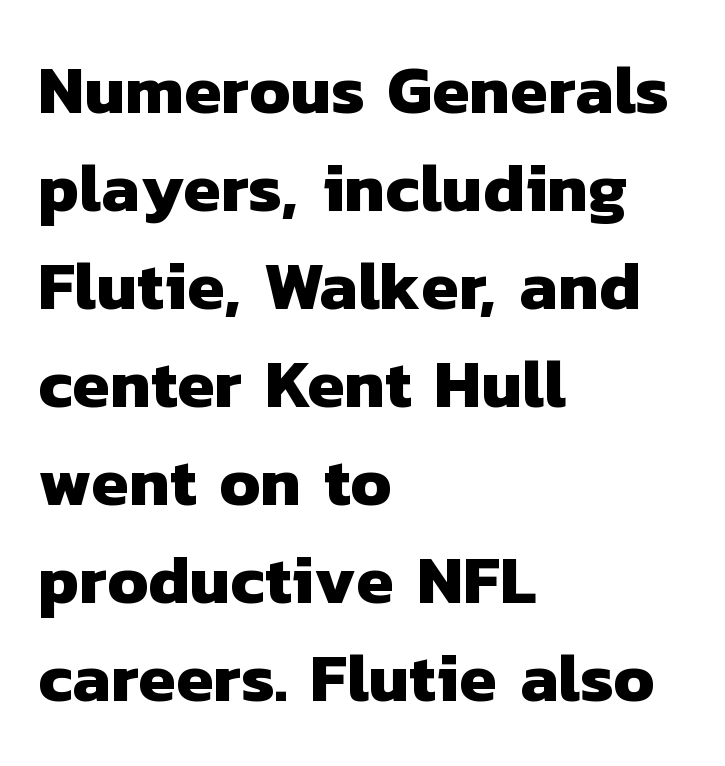
The image shows 68 px heavy sans-serif type; set left-aligned, normal line spacing (1.44x), normal letter spacing, not underlined; low stroke contrast and a medium x-height.
